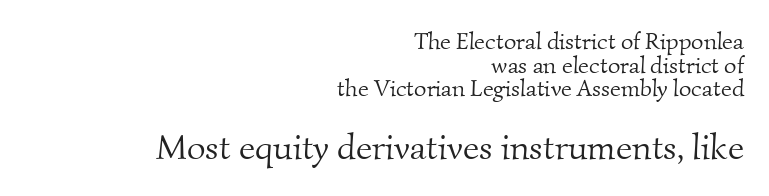
Q: Is the text bold? A: No.
Q: Is the typeface a serif or a sans-serif typeface? A: Serif.
Q: Is the text underlined? A: No.
Q: How is the paragraph aligned? A: Right-aligned.
Q: Is the spacing between letters normal or unusually wide? A: Normal.
Q: Is the spacing between lines tight, normal or loose? A: Tight.
Q: Which block of text is set in a larger size, the first (top) or the second (bottom)? A: The second (bottom) one.
Q: Width (condensed, normal, or wide)? A: Normal.
Q: Stroke contrast? A: Medium.
Q: x-height? A: Small.
Q: Monospaced? A: No.
